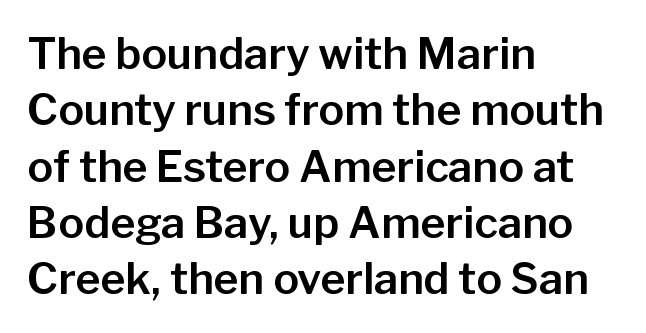
Q: Is the text italic (slanted)? A: No, it is upright.
Q: Is the typeface a serif or a sans-serif typeface? A: Sans-serif.
Q: Is the text underlined? A: No.
Q: How is the paragraph aligned? A: Left-aligned.
Q: Is the spacing between letters normal or unusually wide? A: Normal.
Q: Is the spacing between lines tight, normal or loose? A: Normal.
Q: Width (condensed, normal, or wide)? A: Normal.
Q: Stroke contrast? A: Low.
Q: x-height? A: Medium.
Q: Monospaced? A: No.
